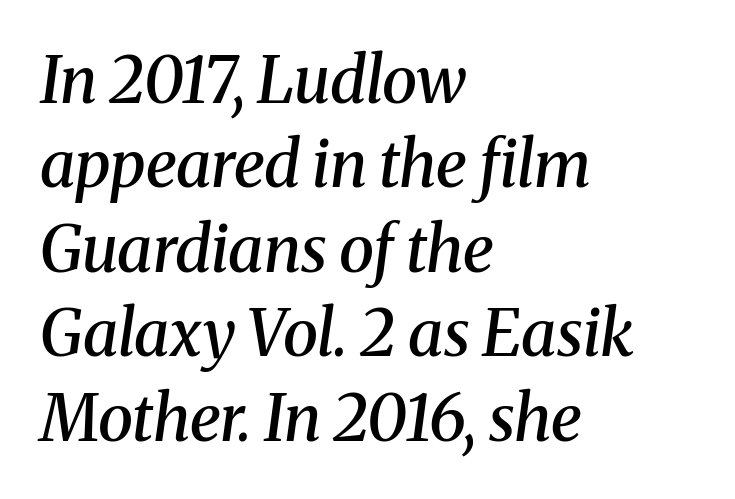
The image shows 64 px semibold serif type, italic (leaning right); set left-aligned, normal line spacing (1.32x), normal letter spacing, not underlined; medium stroke contrast and a medium x-height.
